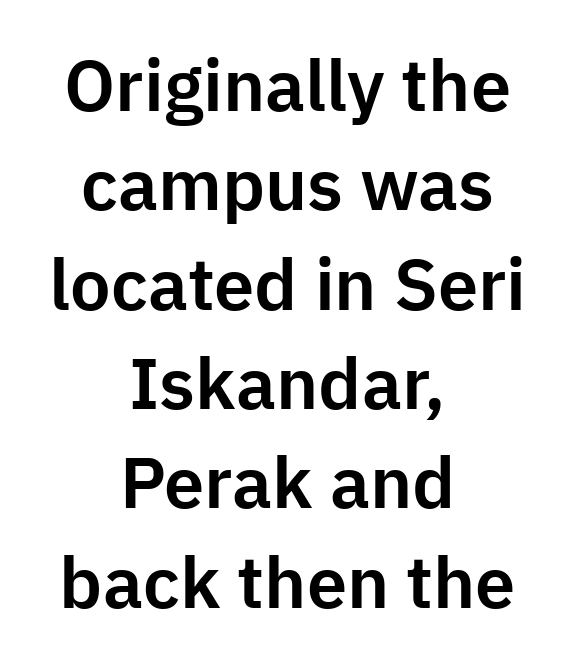
The image shows 72 px sans-serif type, upright; set centered, normal line spacing (1.38x), normal letter spacing, not underlined; low stroke contrast and a medium x-height.
